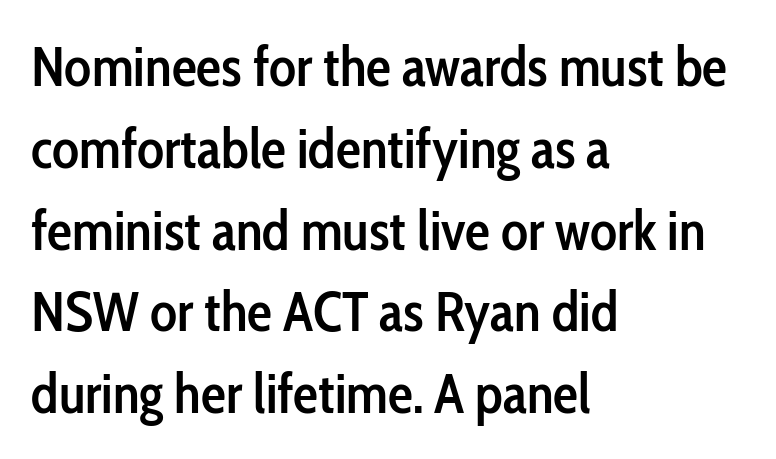
{"serif": "no", "italic": "no", "bold": "semi", "weight": "semibold", "width": "condensed", "stroke_contrast": "low", "x_height": "medium", "monospaced": "no", "underline": "no", "align": "left", "line_spacing": "normal", "line_spacing_ratio": 1.46, "letter_spacing": "normal", "letter_spacing_em": 0.0, "glyph_px": 56}
